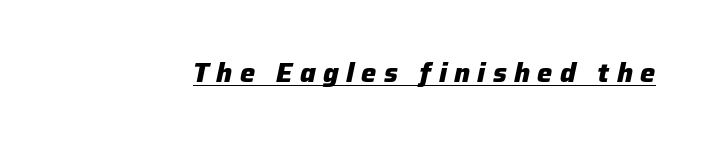
Q: Is the text bold? A: Yes.
Q: Is the text italic (slanted)? A: Yes, it leans right by about 12 degrees.
Q: Is the text underlined? A: Yes.
Q: Is the spacing between letters normal or unusually wide? A: Unusually wide.
